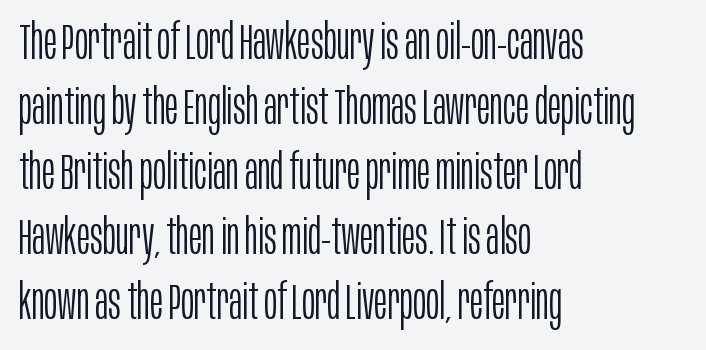
{"serif": "no", "italic": "no", "bold": "no", "weight": "light", "width": "condensed", "stroke_contrast": "low", "x_height": "large", "monospaced": "no", "underline": "no", "align": "left", "line_spacing": "normal", "line_spacing_ratio": 1.3, "letter_spacing": "normal", "letter_spacing_em": 0.0, "glyph_px": 50}
